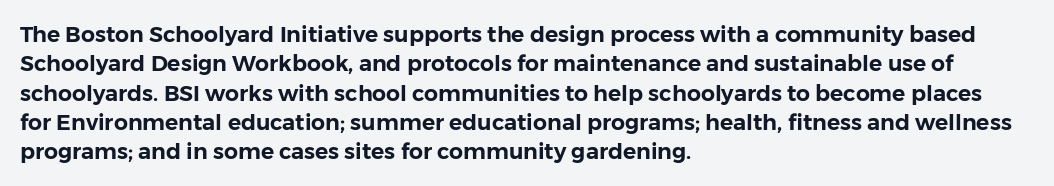
{"italic": "no", "underline": "no", "align": "left", "line_spacing": "normal", "line_spacing_ratio": 1.33, "letter_spacing": "normal", "letter_spacing_em": 0.0, "glyph_px": 22}
